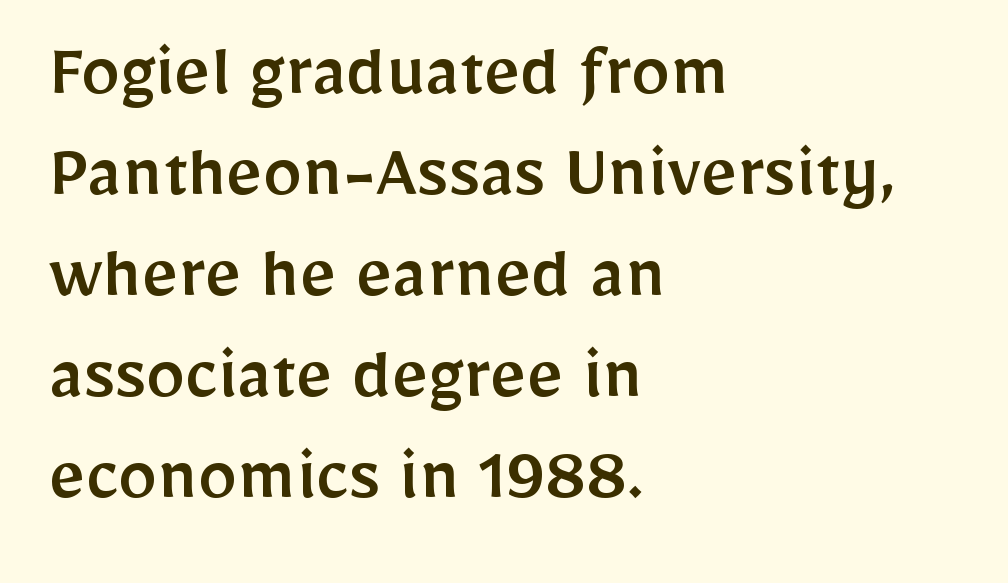
Q: Is the text italic (slanted)? A: No, it is upright.
Q: Is the typeface a serif or a sans-serif typeface? A: Sans-serif.
Q: Is the text underlined? A: No.
Q: How is the paragraph aligned? A: Left-aligned.
Q: Is the spacing between letters normal or unusually wide? A: Normal.
Q: Is the spacing between lines tight, normal or loose? A: Normal.
Q: Width (condensed, normal, or wide)? A: Normal.
Q: Stroke contrast? A: Low.
Q: x-height? A: Medium.
Q: Monospaced? A: No.
